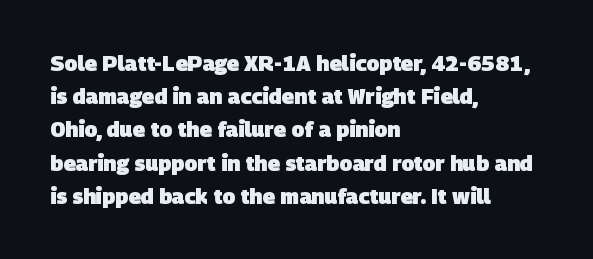
The image shows 21 px bold type; set left-aligned, normal line spacing (1.58x), normal letter spacing, not underlined.
